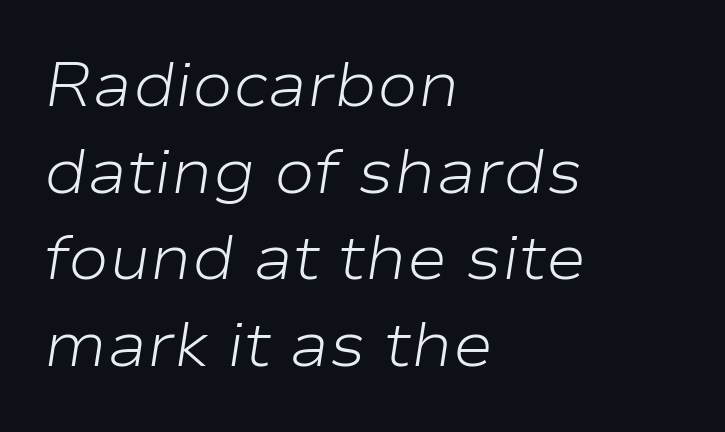
The space beneath each line is pristine and unruled. The rendering anchors every line to the left-hand side. Think of a printed novel: that variable character pitch is what you see here. Does extra space separate the letters? No, they use regular spacing. Regular leading. The characters are drawn with everyday or finer stroke widths.
